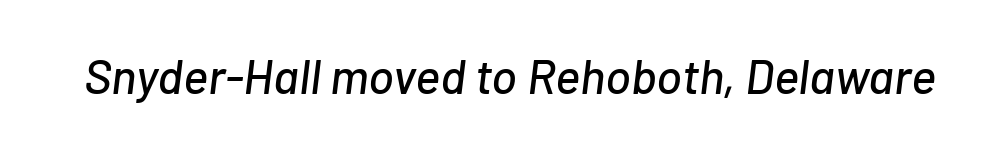
Q: Is the text italic (slanted)? A: Yes, it leans right by about 7 degrees.
Q: Is the text underlined? A: No.
Q: Is the spacing between letters normal or unusually wide? A: Normal.
Q: Width (condensed, normal, or wide)? A: Normal.
Q: Stroke contrast? A: Low.
Q: x-height? A: Medium.
Q: Monospaced? A: No.
